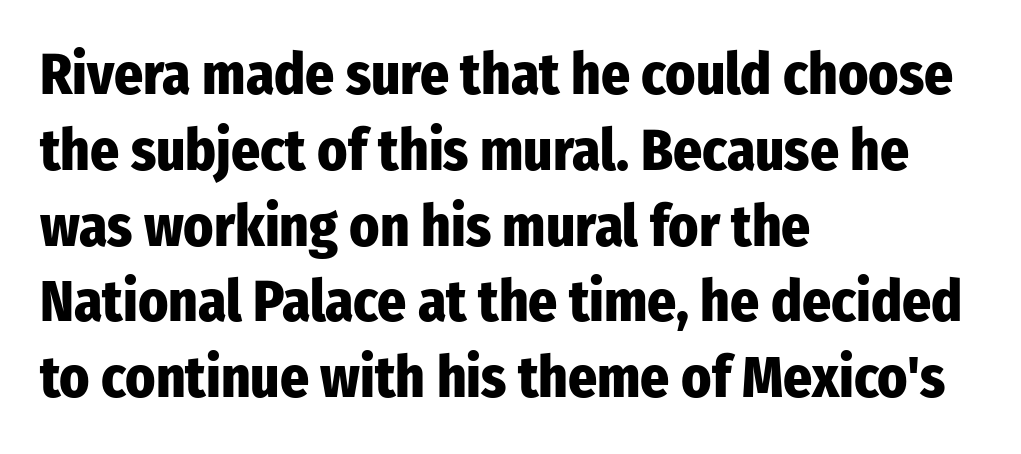
{"serif": "no", "italic": "no", "bold": "yes", "weight": "heavy", "width": "condensed", "stroke_contrast": "low", "x_height": "medium", "monospaced": "no", "underline": "no", "align": "left", "line_spacing": "normal", "line_spacing_ratio": 1.33, "letter_spacing": "normal", "letter_spacing_em": 0.0, "glyph_px": 57}
